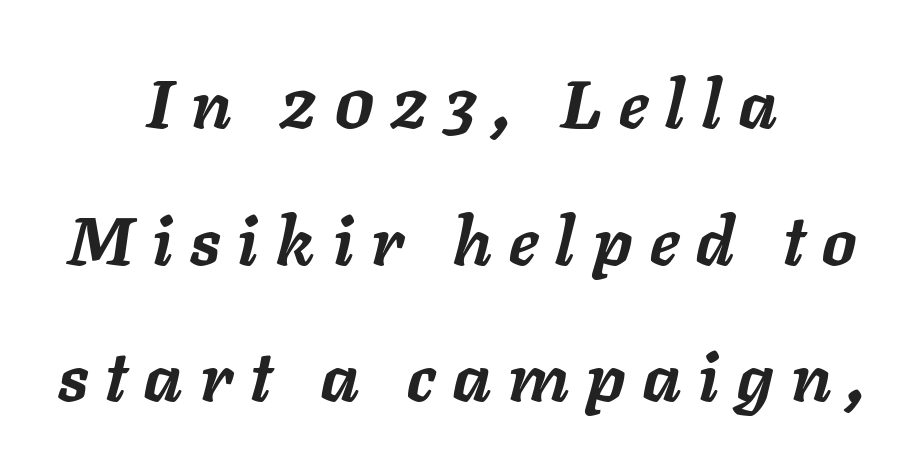
The image shows 68 px semibold type, italic (leaning right); set centered, loose line spacing (2.01x), unusually wide letter spacing (+0.26 em), not underlined; low stroke contrast and a medium x-height.
